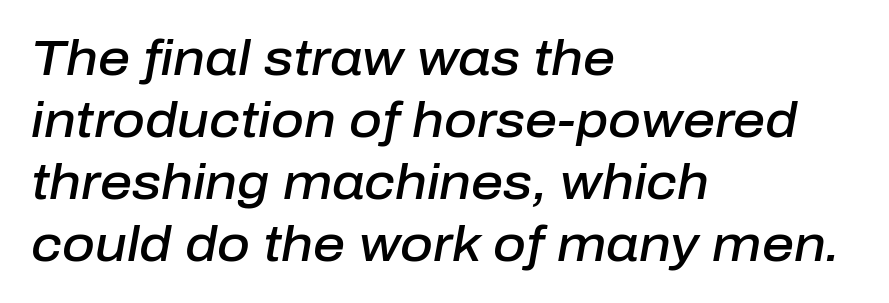
The image shows 50 px semibold type, italic (leaning right); set left-aligned, line spacing 1.24x, normal letter spacing, not underlined; low stroke contrast and a medium x-height.
